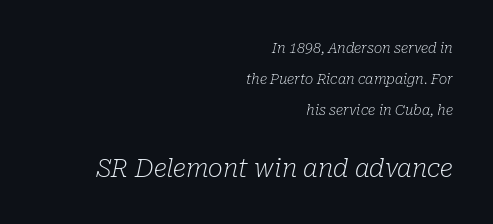
Would a proofreader flag this as italicized? Yes. There is no visible air inserted between adjacent glyphs. The rag falls on the left side of this text block. Each new line begins a long way beneath the previous one. Nobody drew a line under any word here. A student would notice the bottom passage is typeset larger than what precedes it.
